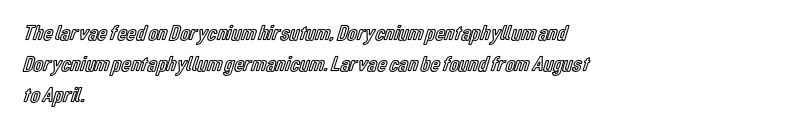
Q: Is the text italic (slanted)? A: Yes.
Q: Is the text underlined? A: No.
Q: How is the paragraph aligned? A: Left-aligned.
Q: Is the spacing between letters normal or unusually wide? A: Normal.
Q: Is the spacing between lines tight, normal or loose? A: Normal.
